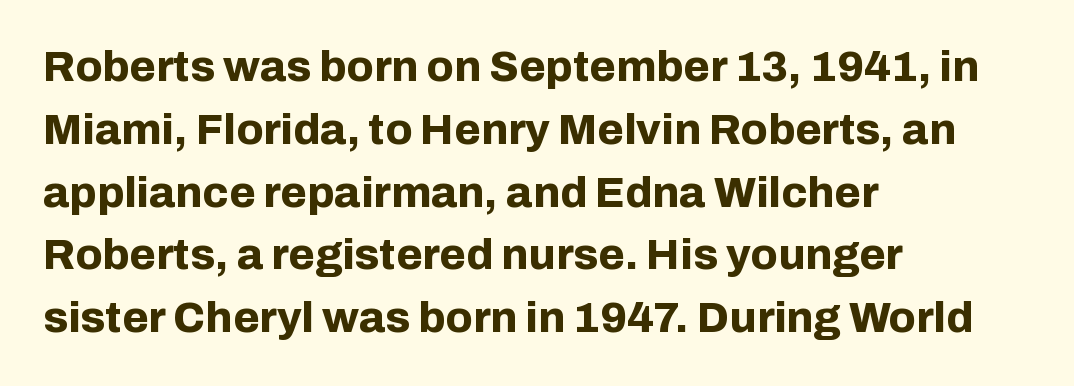
{"serif": "no", "italic": "no", "bold": "yes", "weight": "bold", "width": "normal", "stroke_contrast": "low", "x_height": "medium", "monospaced": "no", "underline": "no", "align": "left", "line_spacing": "normal", "line_spacing_ratio": 1.46, "letter_spacing": "normal", "letter_spacing_em": 0.0, "glyph_px": 43}
